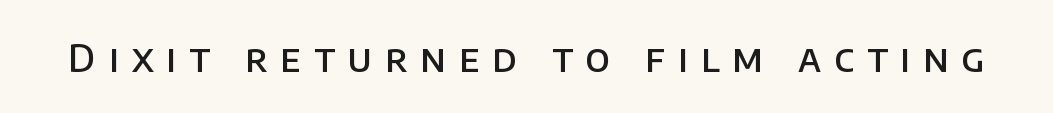
Q: Is the text bold? A: Semi-bold.
Q: Is the text italic (slanted)? A: No, it is upright.
Q: Is the typeface a serif or a sans-serif typeface? A: Sans-serif.
Q: Is the text underlined? A: No.
Q: Is the spacing between letters normal or unusually wide? A: Unusually wide.
Q: Width (condensed, normal, or wide)? A: Normal.
Q: Stroke contrast? A: Low.
Q: x-height? A: Large.
Q: Monospaced? A: No.
